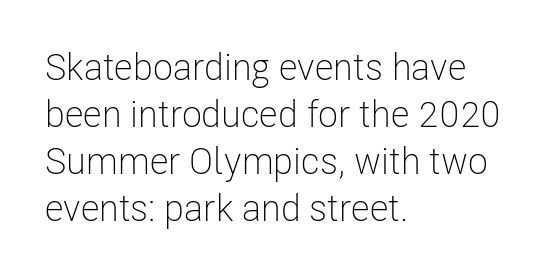
{"serif": "no", "italic": "no", "bold": "no", "weight": "light", "width": "condensed", "stroke_contrast": "low", "x_height": "medium", "monospaced": "no", "underline": "no", "align": "left", "line_spacing": "normal", "line_spacing_ratio": 1.27, "letter_spacing": "normal", "letter_spacing_em": 0.0, "glyph_px": 37}
